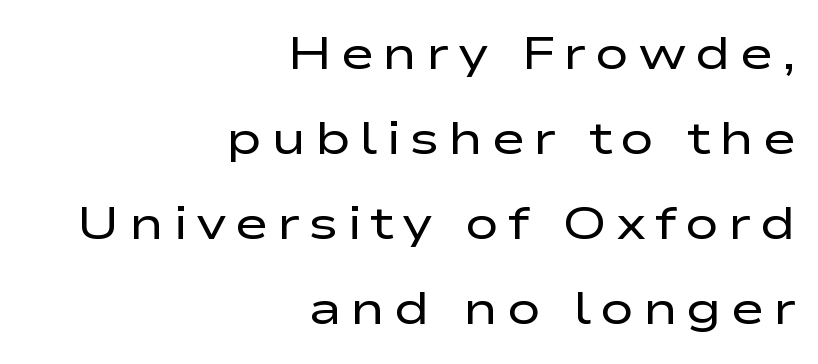
Q: Is the text bold? A: No.
Q: Is the text italic (slanted)? A: No, it is upright.
Q: Is the typeface a serif or a sans-serif typeface? A: Sans-serif.
Q: Is the text underlined? A: No.
Q: How is the paragraph aligned? A: Right-aligned.
Q: Width (condensed, normal, or wide)? A: Wide.
Q: Stroke contrast? A: Low.
Q: x-height? A: Medium.
Q: Monospaced? A: No.
